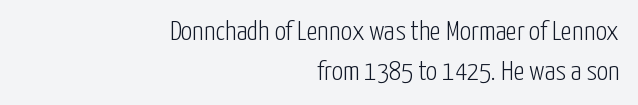
{"serif": "no", "italic": "no", "bold": "no", "weight": "light", "width": "condensed", "stroke_contrast": "low", "x_height": "medium", "monospaced": "no", "underline": "no", "align": "right", "line_spacing": "normal", "line_spacing_ratio": 1.42, "letter_spacing": "normal", "letter_spacing_em": 0.0, "glyph_px": 28}
